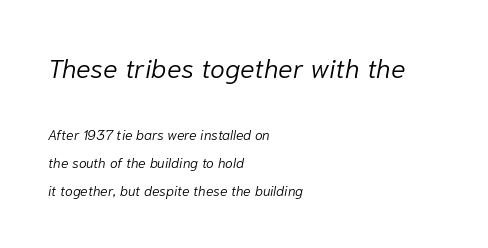
The image shows 27 px text type, italic (leaning right); set left-aligned, loose line spacing (2.01x), normal letter spacing, not underlined; the first (top) block is 1.93x larger.
